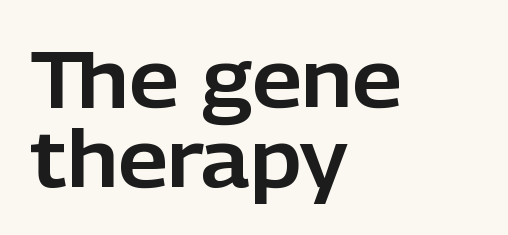
The image shows 79 px sans-serif type, upright; set left-aligned, tight line spacing (1.01x), normal letter spacing, not underlined; low stroke contrast and a medium x-height.
